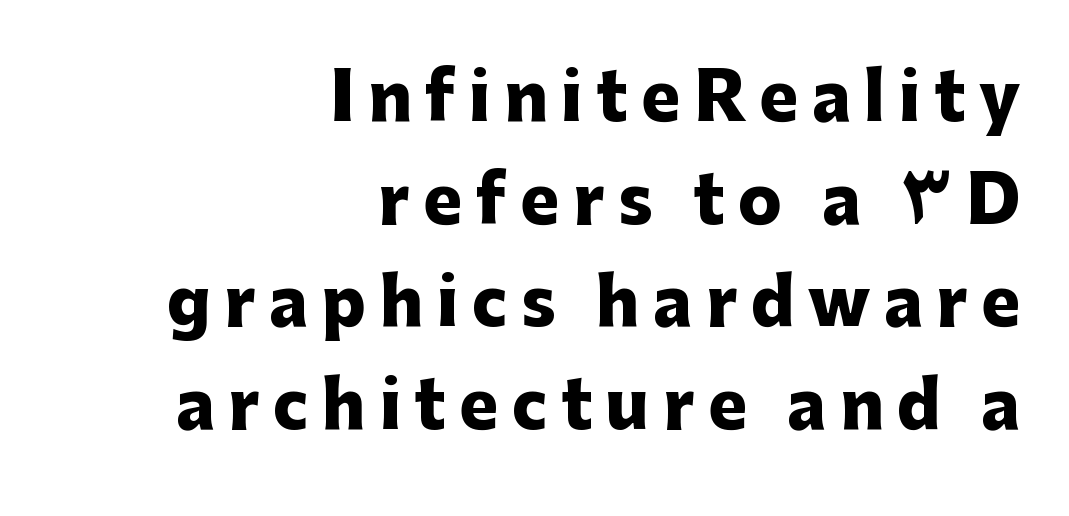
The image shows 65 px heavy sans-serif type, upright; set right-aligned, normal line spacing (1.58x), unusually wide letter spacing (+0.21 em), not underlined; low stroke contrast and a medium x-height.
